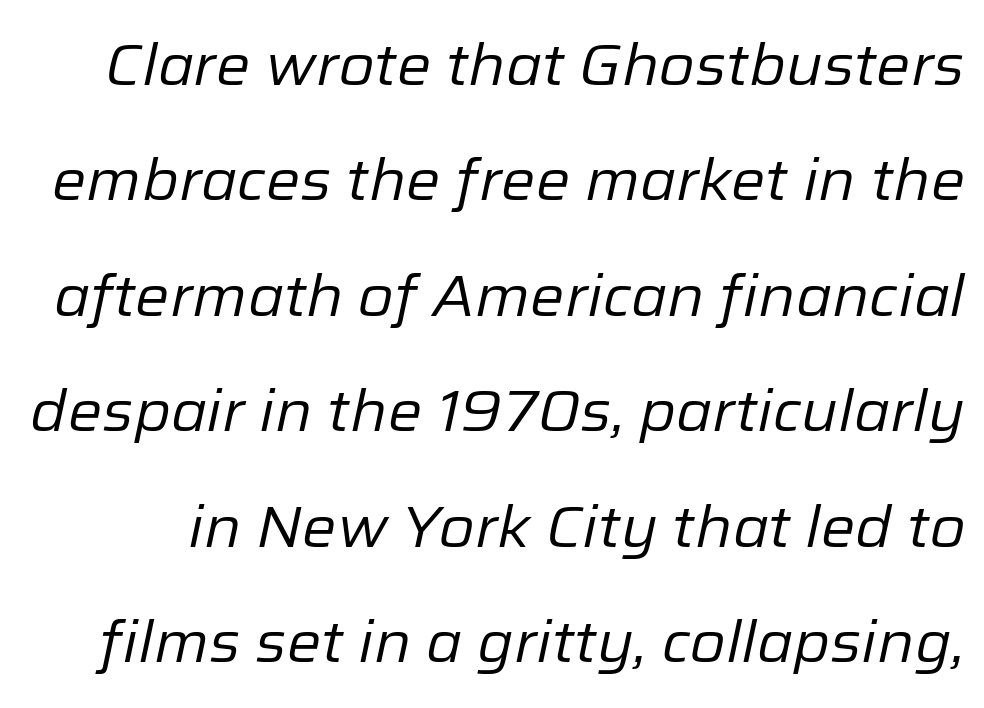
{"italic": "yes", "lean": "right", "slant_degrees": 12, "bold": "no", "weight": "regular", "width": "normal", "stroke_contrast": "low", "x_height": "medium", "monospaced": "no", "underline": "no", "line_spacing": "loose", "line_spacing_ratio": 1.99, "letter_spacing": "normal", "letter_spacing_em": 0.0, "glyph_px": 58}
